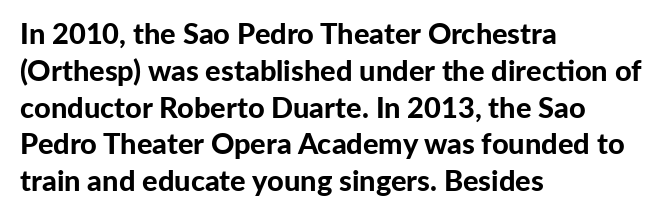
Honestly, there is no underline to notice here at all. Every character sits straight up, as roman type does. Spacing verdict: proportional, widths tailored to each character. Between one letter and the next there's only the usual sliver of space. Strokes here are thick enough to call this a true bold. Each letter's strokes conclude bluntly, with no projecting serifs.
